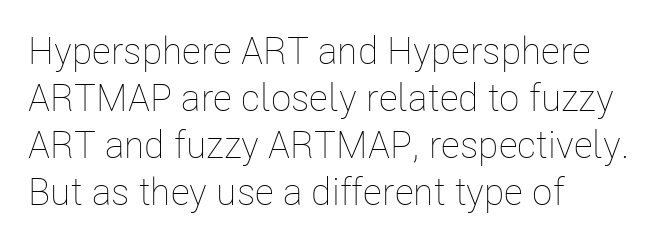
The image shows 38 px thin, condensed type, upright; set left-aligned, line spacing 1.24x, normal letter spacing, not underlined; low stroke contrast and a medium x-height.
